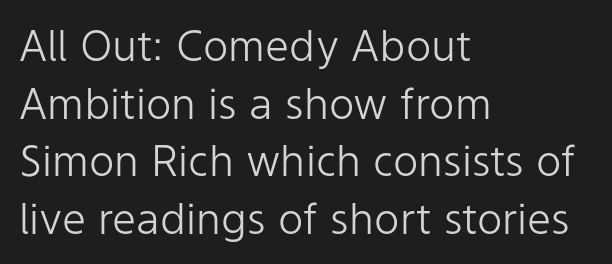
{"serif": "no", "italic": "no", "bold": "no", "weight": "light", "width": "normal", "stroke_contrast": "low", "x_height": "medium", "monospaced": "no", "underline": "no", "align": "left", "line_spacing": "normal", "line_spacing_ratio": 1.34, "letter_spacing": "normal", "letter_spacing_em": 0.0, "glyph_px": 43}
